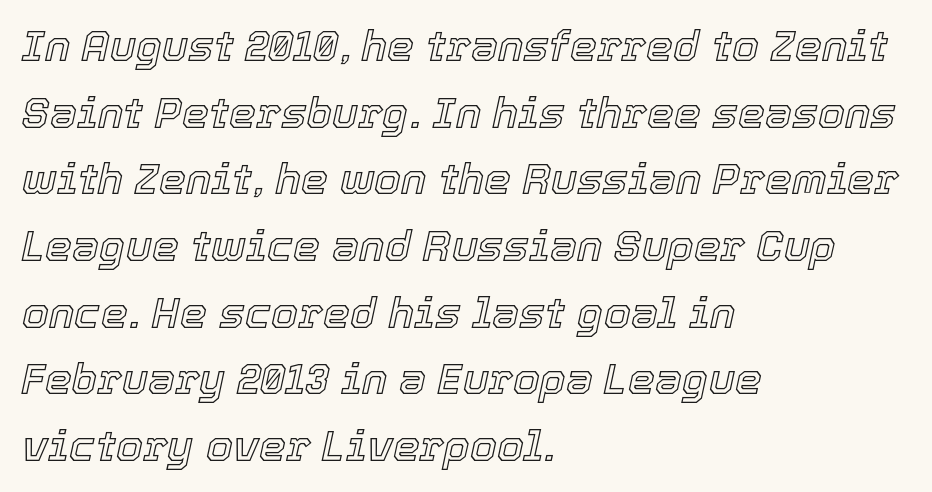
Compared with typical body copy, the letter spacing here is the same. A normal amount of white space separates one row of letters from the next. The baseline area is clear. Is this a fixed-width face? No — the glyphs have proportional, varying widths. Slant detected: the letters are inclined. The lines in this sample share a left origin and differ only in where they stop.
